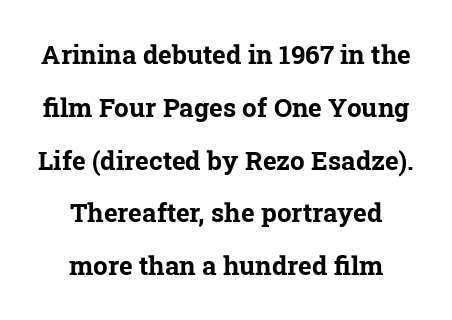
Q: Is the text bold? A: Yes.
Q: Is the text underlined? A: No.
Q: How is the paragraph aligned? A: Centered.
Q: Is the spacing between letters normal or unusually wide? A: Normal.
Q: Is the spacing between lines tight, normal or loose? A: Loose.
